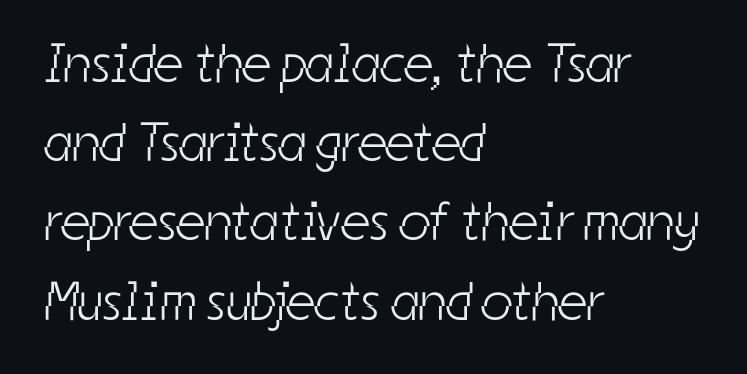
Q: Is the text bold? A: No.
Q: Is the typeface a serif or a sans-serif typeface? A: Sans-serif.
Q: Is the text underlined? A: No.
Q: How is the paragraph aligned? A: Left-aligned.
Q: Is the spacing between letters normal or unusually wide? A: Normal.
Q: Is the spacing between lines tight, normal or loose? A: Normal.
Q: Width (condensed, normal, or wide)? A: Condensed.
Q: Stroke contrast? A: Low.
Q: x-height? A: Medium.
Q: Monospaced? A: No.
